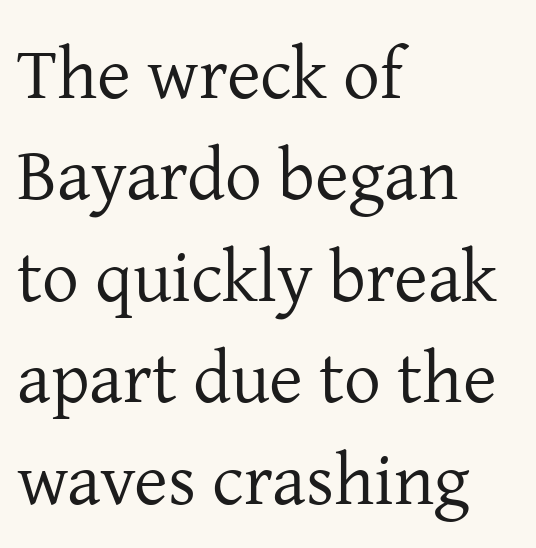
Q: Is the text bold? A: No.
Q: Is the text italic (slanted)? A: No, it is upright.
Q: Is the typeface a serif or a sans-serif typeface? A: Serif.
Q: Is the text underlined? A: No.
Q: How is the paragraph aligned? A: Left-aligned.
Q: Is the spacing between letters normal or unusually wide? A: Normal.
Q: Is the spacing between lines tight, normal or loose? A: Normal.
Q: Width (condensed, normal, or wide)? A: Normal.
Q: Stroke contrast? A: Low.
Q: x-height? A: Medium.
Q: Monospaced? A: No.
